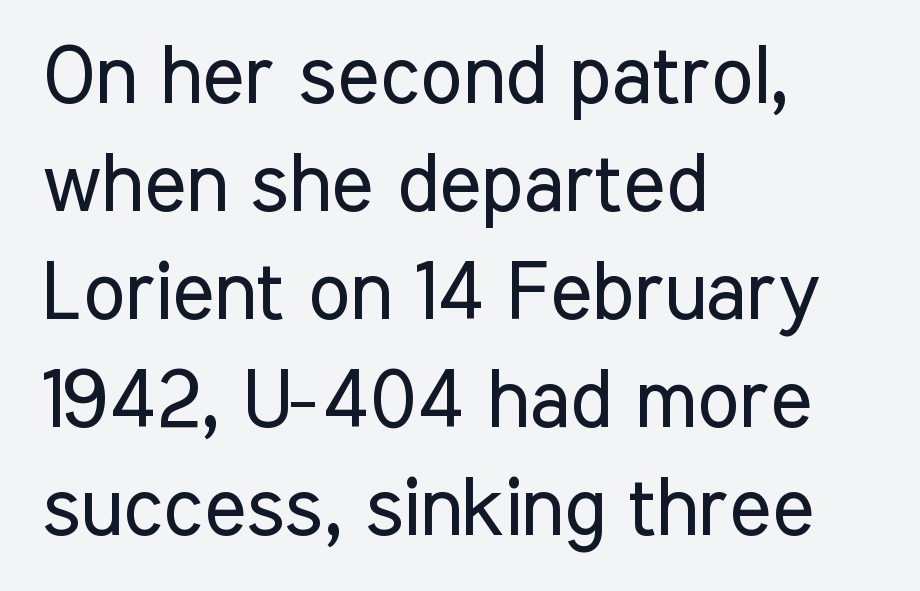
The image shows 80 px regular-weight, condensed sans-serif type, upright; set left-aligned, normal line spacing (1.35x), normal letter spacing, not underlined; low stroke contrast and a medium x-height.
